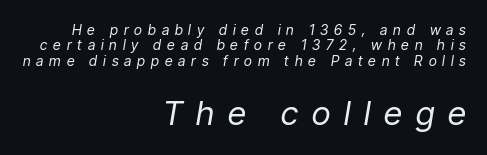
{"italic": "yes", "lean": "right", "slant_degrees": 9, "bold": "no", "weight": "regular", "width": "condensed", "stroke_contrast": "low", "x_height": "medium", "monospaced": "no", "underline": "no", "align": "right", "line_spacing": "tight", "line_spacing_ratio": 1.09, "letter_spacing": "wide", "letter_spacing_em": 0.42, "larger_block": "second", "size_ratio": 2.36, "glyph_px": 33}
